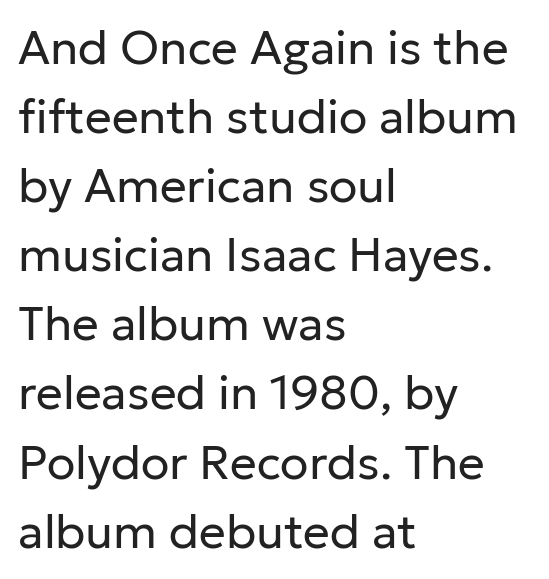
The image shows 47 px regular-weight sans-serif type, upright; set left-aligned, normal line spacing (1.47x), normal letter spacing, not underlined; low stroke contrast and a medium x-height.
